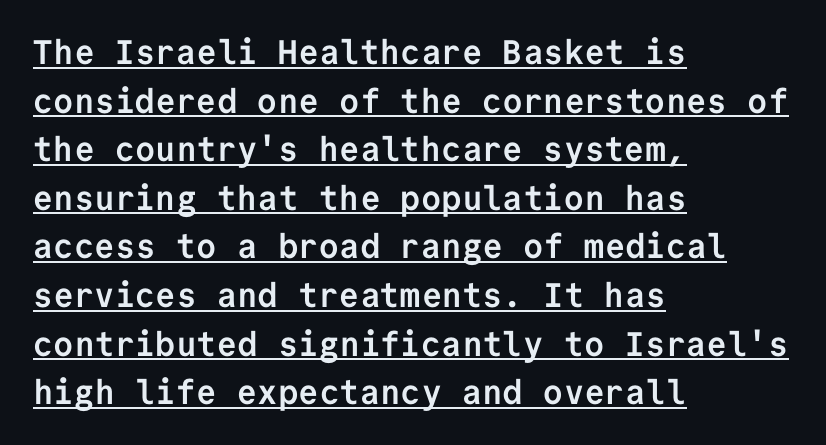
{"serif": "no", "italic": "no", "bold": "yes", "weight": "semibold", "width": "normal", "stroke_contrast": "low", "x_height": "medium", "monospaced": "yes", "underline": "yes", "align": "left", "line_spacing": "normal", "line_spacing_ratio": 1.43, "letter_spacing": "normal", "letter_spacing_em": 0.0, "glyph_px": 34}
